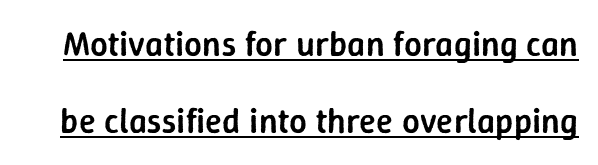
{"serif": "no", "italic": "no", "bold": "semi", "weight": "semibold", "width": "normal", "stroke_contrast": "low", "x_height": "medium", "monospaced": "no", "underline": "yes", "line_spacing": "loose", "line_spacing_ratio": 2.19, "letter_spacing": "normal", "letter_spacing_em": 0.0, "glyph_px": 35}
